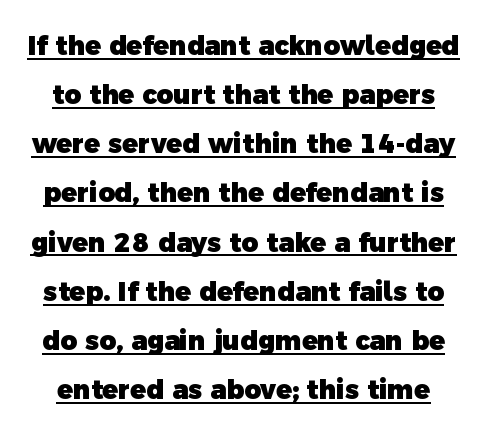
{"bold": "yes", "underline": "yes", "line_spacing_ratio": 1.89, "letter_spacing": "normal", "letter_spacing_em": 0.0, "glyph_px": 26}
